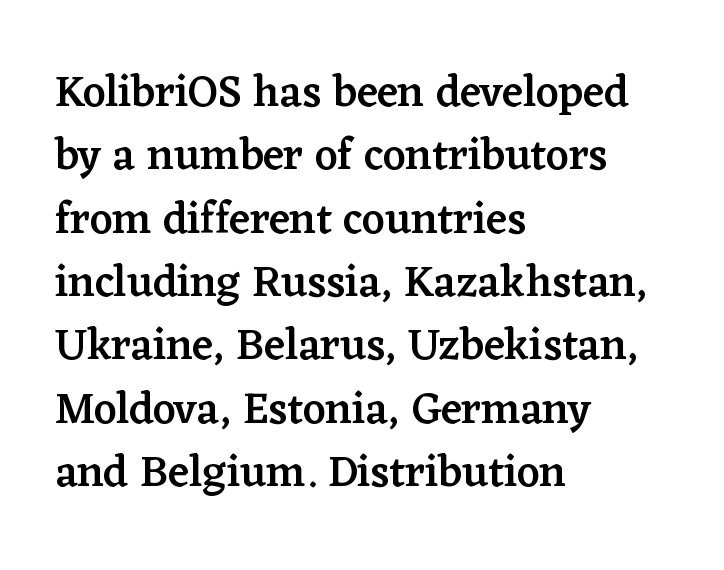
Typeset ragged right — the left edge is the straight one. Honestly, the letter spacing is just normal — you wouldn't notice it. It's the straight-up-and-down kind of type. The passage shown is not underscored anywhere.
